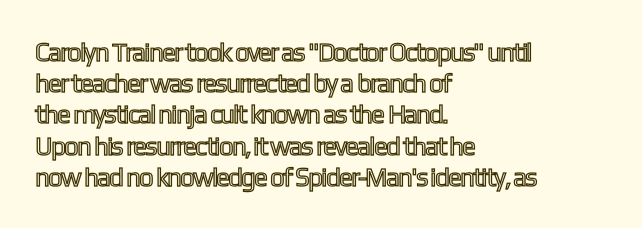
Q: Is the text italic (slanted)? A: No, it is upright.
Q: Is the text underlined? A: No.
Q: How is the paragraph aligned? A: Left-aligned.
Q: Is the spacing between letters normal or unusually wide? A: Normal.
